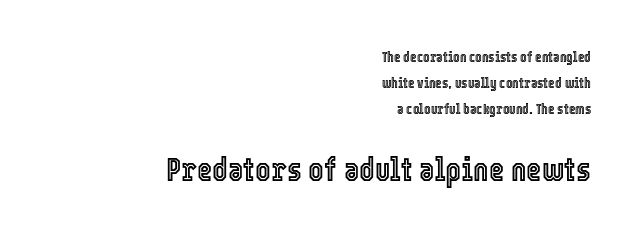
Q: Is the text italic (slanted)? A: No, it is upright.
Q: Is the text underlined? A: No.
Q: How is the paragraph aligned? A: Right-aligned.
Q: Is the spacing between letters normal or unusually wide? A: Normal.
Q: Which block of text is set in a larger size, the first (top) or the second (bottom)? A: The second (bottom) one.
Q: Width (condensed, normal, or wide)? A: Condensed.
Q: x-height? A: Medium.
Q: Monospaced? A: No.
